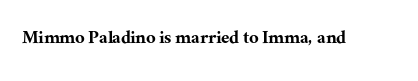
{"italic": "no", "underline": "no", "letter_spacing": "normal", "letter_spacing_em": 0.0, "glyph_px": 21}
